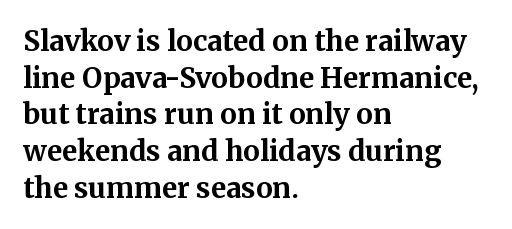
The image shows 28 px bold serif type, upright; set left-aligned, normal line spacing (1.31x), normal letter spacing, not underlined; medium stroke contrast and a medium x-height.
